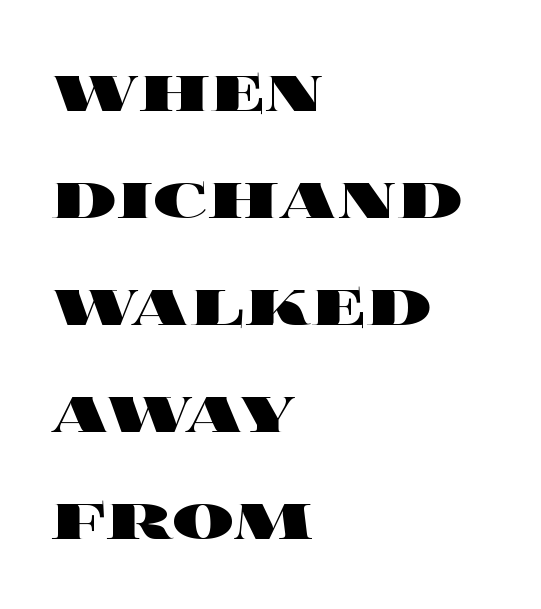
Letter spacing: default. The rows are spaced the way most documents space them. The passage shown is typed in a proportional face where columns would drift. Every letter is thick-stroked: bold, no question. Reading down the block, your eye returns to a fixed left position each line. The glyphs are unaccompanied by any horizontal stroke below them.
